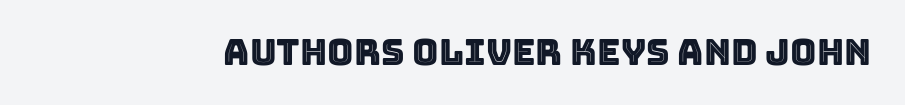
The image shows 36 px text type, upright; set normal letter spacing, not underlined; a large x-height.
